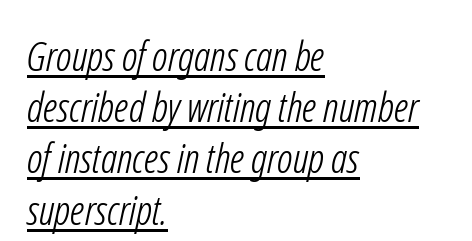
Q: Is the text bold? A: No.
Q: Is the typeface a serif or a sans-serif typeface? A: Sans-serif.
Q: Is the text underlined? A: Yes.
Q: How is the paragraph aligned? A: Left-aligned.
Q: Is the spacing between letters normal or unusually wide? A: Normal.
Q: Is the spacing between lines tight, normal or loose? A: Normal.
Q: Width (condensed, normal, or wide)? A: Condensed.
Q: Stroke contrast? A: Low.
Q: x-height? A: Medium.
Q: Monospaced? A: No.
